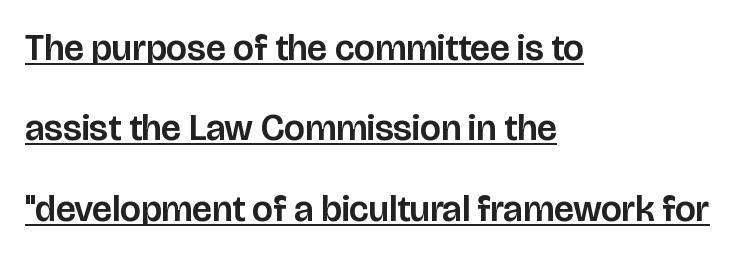
Q: Is the text italic (slanted)? A: No, it is upright.
Q: Is the typeface a serif or a sans-serif typeface? A: Sans-serif.
Q: Is the text underlined? A: Yes.
Q: How is the paragraph aligned? A: Left-aligned.
Q: Is the spacing between letters normal or unusually wide? A: Normal.
Q: Is the spacing between lines tight, normal or loose? A: Loose.
Q: Width (condensed, normal, or wide)? A: Normal.
Q: Stroke contrast? A: Low.
Q: x-height? A: Large.
Q: Monospaced? A: No.
